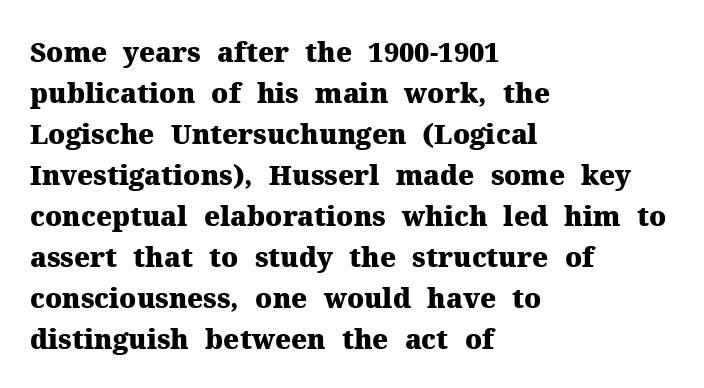
{"italic": "no", "bold": "yes", "underline": "no", "align": "left", "line_spacing": "normal", "line_spacing_ratio": 1.52, "letter_spacing": "normal", "letter_spacing_em": 0.0, "glyph_px": 27}
